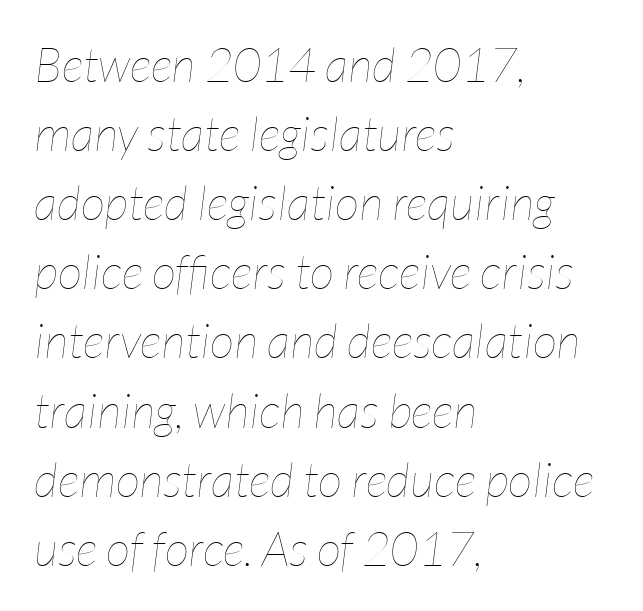
The image shows 48 px thin, condensed type, italic (leaning right); set left-aligned, normal line spacing (1.44x), normal letter spacing, not underlined; low stroke contrast and a medium x-height.
